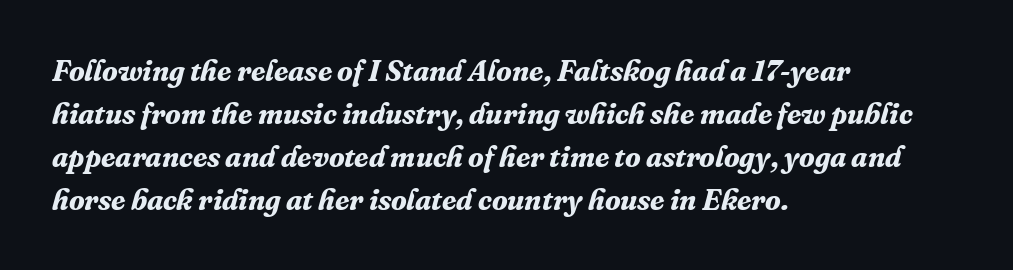
Q: Is the text bold? A: Yes.
Q: Is the text italic (slanted)? A: Yes, it leans right by about 16 degrees.
Q: Is the typeface a serif or a sans-serif typeface? A: Serif.
Q: Is the text underlined? A: No.
Q: How is the paragraph aligned? A: Left-aligned.
Q: Is the spacing between letters normal or unusually wide? A: Normal.
Q: Is the spacing between lines tight, normal or loose? A: Normal.
Q: Width (condensed, normal, or wide)? A: Normal.
Q: Stroke contrast? A: Medium.
Q: x-height? A: Medium.
Q: Monospaced? A: No.
